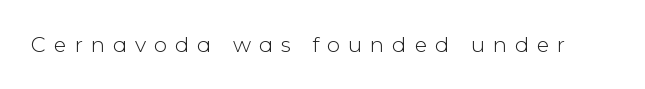
{"italic": "no", "bold": "no", "underline": "no", "letter_spacing": "wide", "letter_spacing_em": 0.38, "glyph_px": 21}
